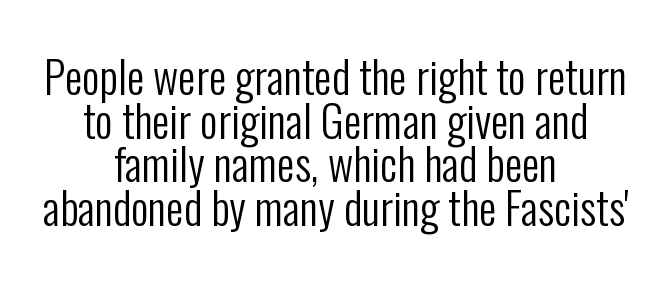
Q: Is the text bold? A: No.
Q: Is the text italic (slanted)? A: No, it is upright.
Q: Is the typeface a serif or a sans-serif typeface? A: Sans-serif.
Q: Is the text underlined? A: No.
Q: How is the paragraph aligned? A: Centered.
Q: Is the spacing between letters normal or unusually wide? A: Normal.
Q: Is the spacing between lines tight, normal or loose? A: Tight.
Q: Width (condensed, normal, or wide)? A: Condensed.
Q: Stroke contrast? A: Low.
Q: x-height? A: Medium.
Q: Monospaced? A: No.
